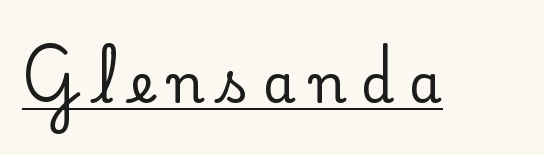
The image shows 53 px serif type, upright; set unusually wide letter spacing (+0.28 em), underlined; low stroke contrast and a small x-height.
